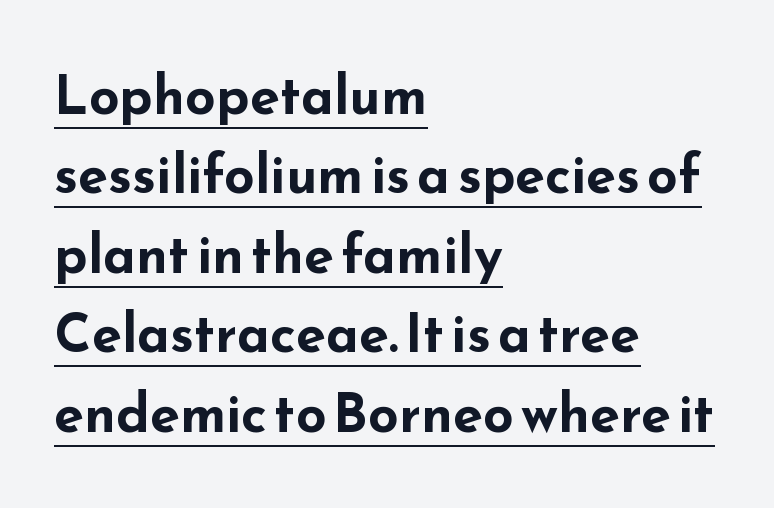
The typesetter chose a ragged-right arrangement here. Check where the strokes stop: nothing finishes them off — pure sans. What's the leading like? Ordinary, nothing unusual. Style check: upright.
